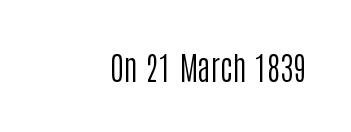
{"serif": "no", "italic": "no", "bold": "no", "weight": "regular", "width": "condensed", "stroke_contrast": "low", "x_height": "large", "monospaced": "no", "underline": "no", "letter_spacing": "normal", "letter_spacing_em": 0.0, "glyph_px": 32}
